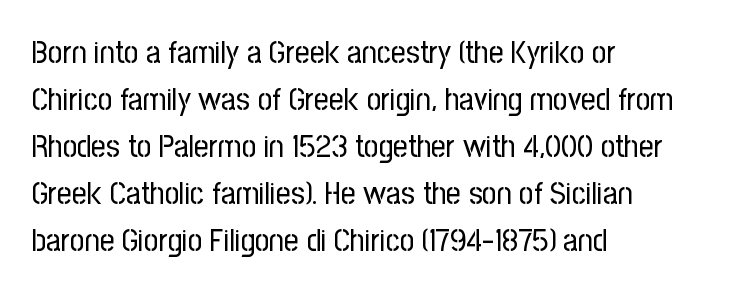
{"serif": "no", "italic": "no", "bold": "no", "weight": "regular", "width": "condensed", "stroke_contrast": "low", "x_height": "medium", "monospaced": "no", "underline": "no", "align": "left", "line_spacing": "normal", "line_spacing_ratio": 1.47, "letter_spacing": "normal", "letter_spacing_em": 0.0, "glyph_px": 32}
